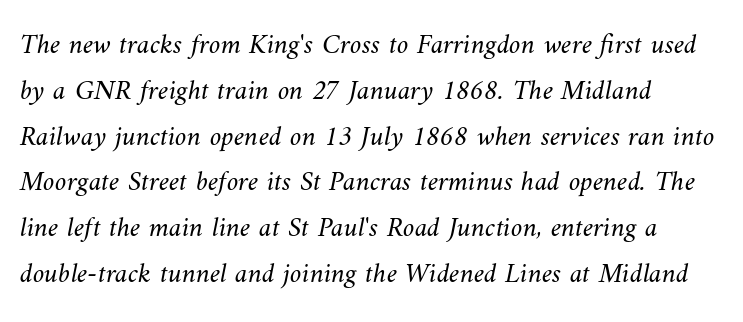
Q: Is the text bold? A: No.
Q: Is the text underlined? A: No.
Q: How is the paragraph aligned? A: Left-aligned.
Q: Is the spacing between letters normal or unusually wide? A: Normal.
Q: Is the spacing between lines tight, normal or loose? A: Normal.
Q: Width (condensed, normal, or wide)? A: Normal.
Q: Stroke contrast? A: Medium.
Q: x-height? A: Small.
Q: Monospaced? A: No.
